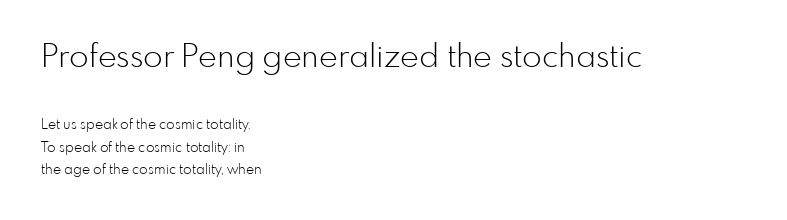
The image shows 32 px light sans-serif type, upright; set left-aligned, normal line spacing (1.61x), normal letter spacing, not underlined; the first (top) block is 2.29x larger; low stroke contrast and a small x-height.
